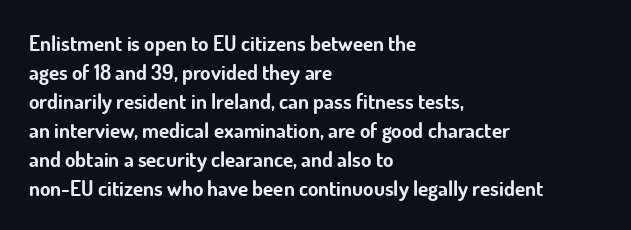
The lines are quadded left. These lines keep a tight, regular rhythm from letter to letter. The gap between lines stays unmarked. It's the straight-up-and-down kind of type. The rendering uses a moderate line-height, typical for paragraphs. Pretty heavy lettering here — definitely bold.
